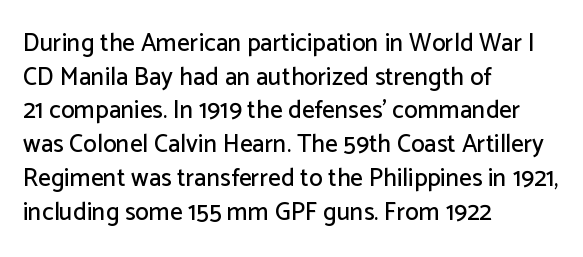
The image shows 25 px text type, upright; set left-aligned, normal line spacing (1.35x), normal letter spacing, not underlined.
